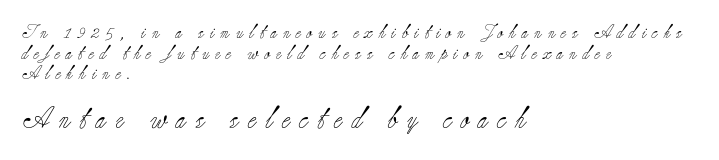
The image shows 22 px text type; set left-aligned, normal line spacing (1.48x), unusually wide letter spacing (+0.44 em), not underlined; the second (bottom) block is 1.57x larger.
